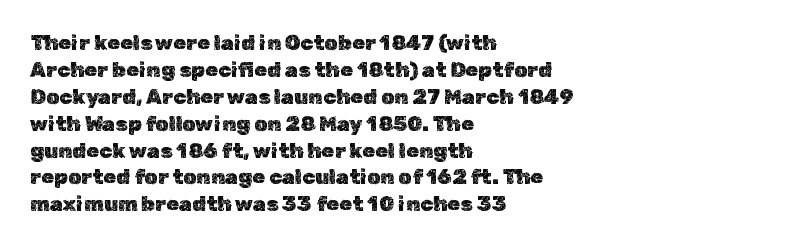
The image shows 21 px text type, upright; set left-aligned, normal line spacing (1.28x), normal letter spacing, not underlined.
